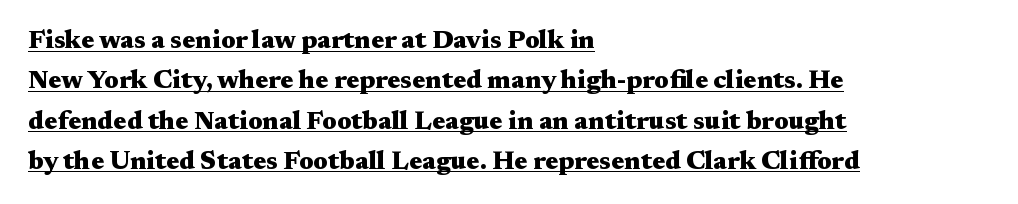
{"italic": "no", "bold": "yes", "underline": "yes", "align": "left", "line_spacing": "normal", "line_spacing_ratio": 1.55, "letter_spacing": "normal", "letter_spacing_em": 0.0, "glyph_px": 26}
